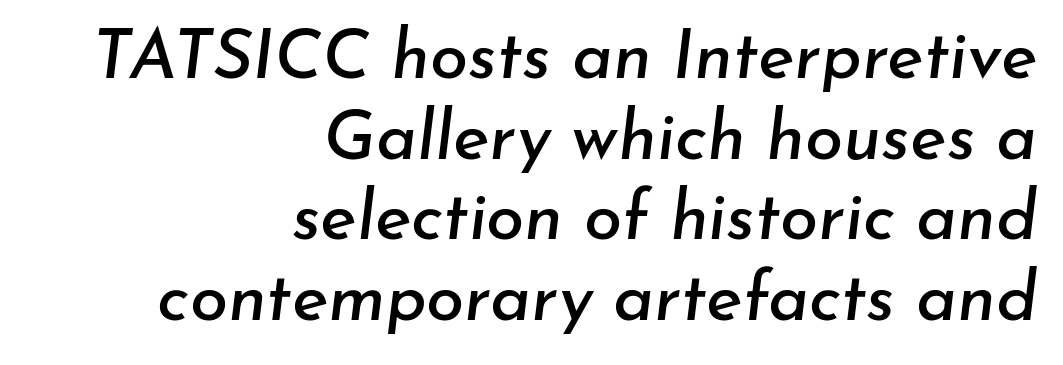
{"italic": "yes", "lean": "right", "slant_degrees": 7, "width": "normal", "stroke_contrast": "low", "x_height": "small", "monospaced": "no", "underline": "no", "align": "right", "line_spacing_ratio": 1.17, "letter_spacing": "normal", "letter_spacing_em": 0.0, "glyph_px": 69}
